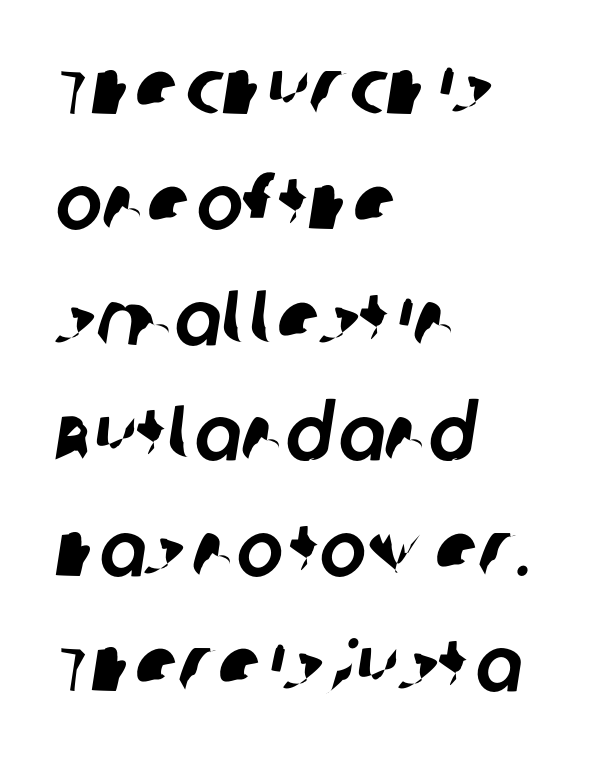
The image shows 78 px sans-serif type; set left-aligned, normal line spacing (1.48x), normal letter spacing, not underlined; low stroke contrast and a large x-height.
